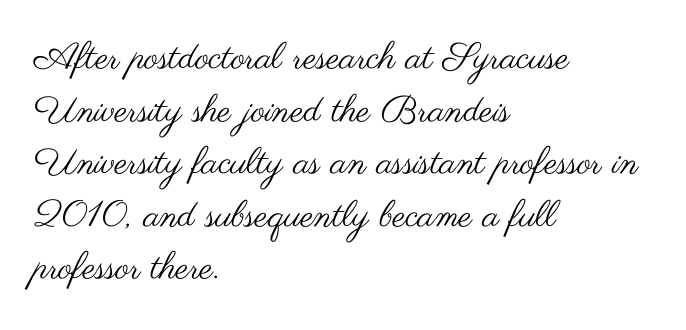
Unmarked baselines from the first word to the last. No feet cap the strokes, marking this as sans-serif type. Bold? No — there's no thickening of the strokes. The face used here is rendered with its standard letterfit. The designer left line spacing at the default. The paragraph shown leans on its left margin.
